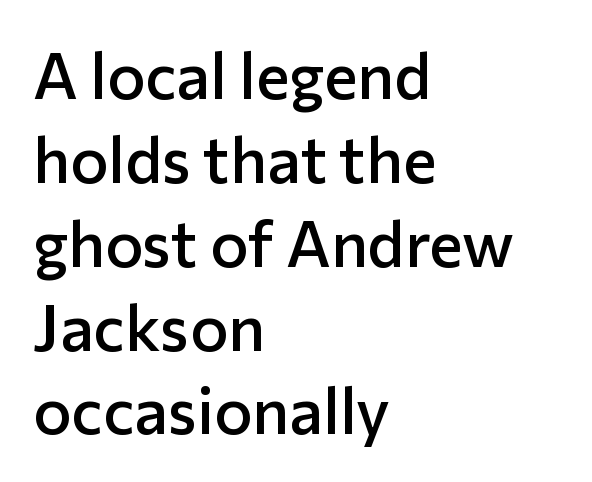
The image shows 64 px semibold sans-serif type, upright; set left-aligned, normal line spacing (1.31x), normal letter spacing, not underlined; low stroke contrast and a medium x-height.
